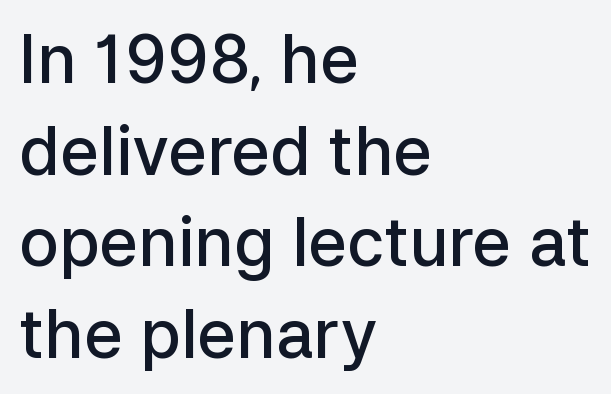
{"serif": "no", "italic": "no", "bold": "semi", "weight": "semibold", "width": "normal", "stroke_contrast": "low", "x_height": "medium", "monospaced": "no", "underline": "no", "align": "left", "line_spacing": "normal", "line_spacing_ratio": 1.39, "letter_spacing": "normal", "letter_spacing_em": 0.0, "glyph_px": 66}
